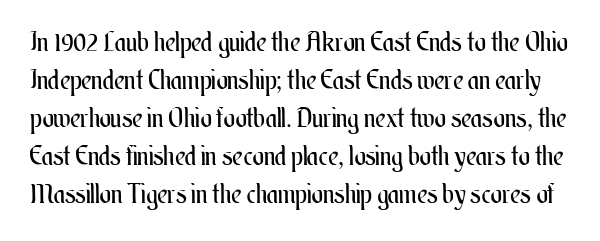
{"italic": "no", "bold": "no", "underline": "no", "line_spacing": "normal", "line_spacing_ratio": 1.41, "letter_spacing": "normal", "letter_spacing_em": 0.0, "glyph_px": 27}
